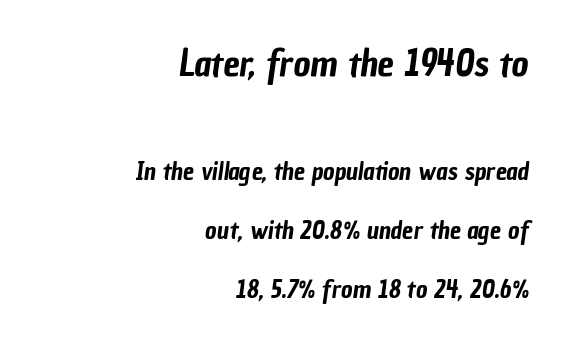
Q: Is the typeface a serif or a sans-serif typeface? A: Sans-serif.
Q: Is the text underlined? A: No.
Q: How is the paragraph aligned? A: Right-aligned.
Q: Is the spacing between letters normal or unusually wide? A: Normal.
Q: Is the spacing between lines tight, normal or loose? A: Loose.
Q: Which block of text is set in a larger size, the first (top) or the second (bottom)? A: The first (top) one.
Q: Width (condensed, normal, or wide)? A: Condensed.
Q: Stroke contrast? A: Low.
Q: x-height? A: Medium.
Q: Monospaced? A: No.
